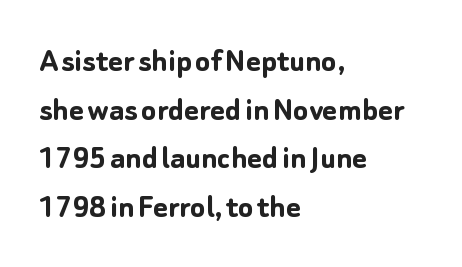
Every character sits straight up, as roman type does. The typesetter chose a ragged-right arrangement here. This is heavy type, rendered in bold. The glyphs in this specimen are sans serif.
